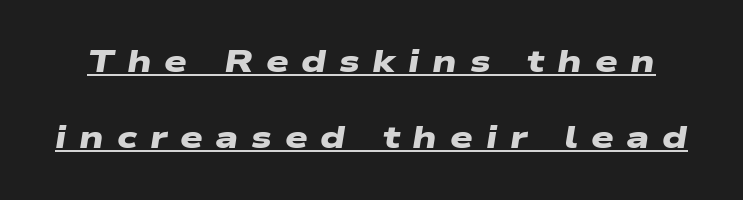
The image shows 32 px heavy, wide sans-serif type; set loose line spacing (2.38x), unusually wide letter spacing (+0.4 em), underlined; low stroke contrast and a medium x-height.
